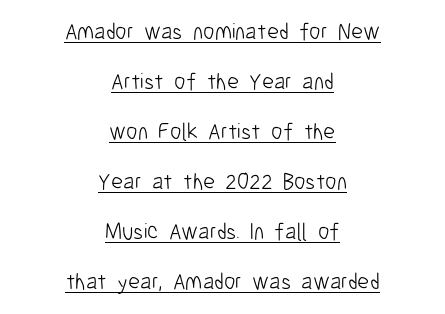
The image shows 23 px text type, upright; set centered, loose line spacing (2.17x), normal letter spacing, underlined.
